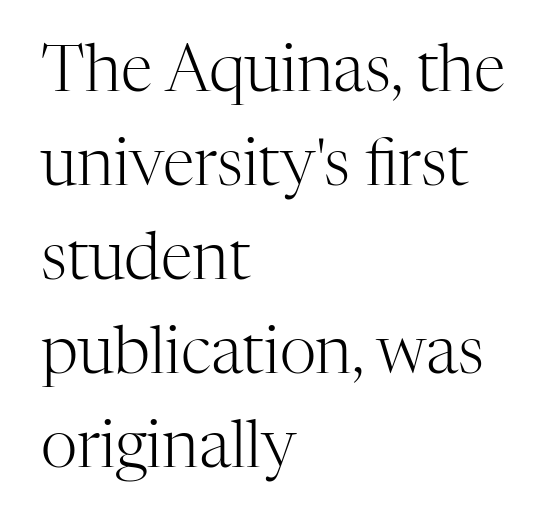
The image shows 64 px light serif type, upright; set left-aligned, normal line spacing (1.47x), normal letter spacing, not underlined; high stroke contrast and a medium x-height.
